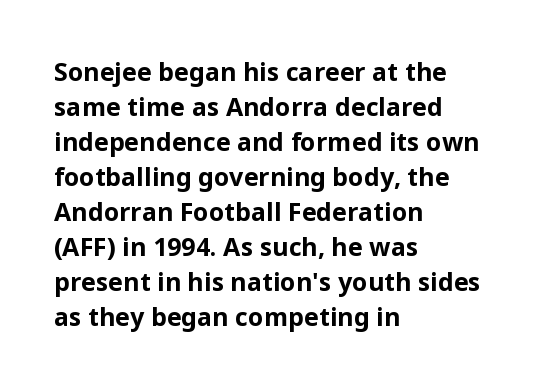
{"italic": "no", "bold": "yes", "underline": "no", "align": "left", "line_spacing": "normal", "line_spacing_ratio": 1.4, "letter_spacing": "normal", "letter_spacing_em": 0.0, "glyph_px": 25}
